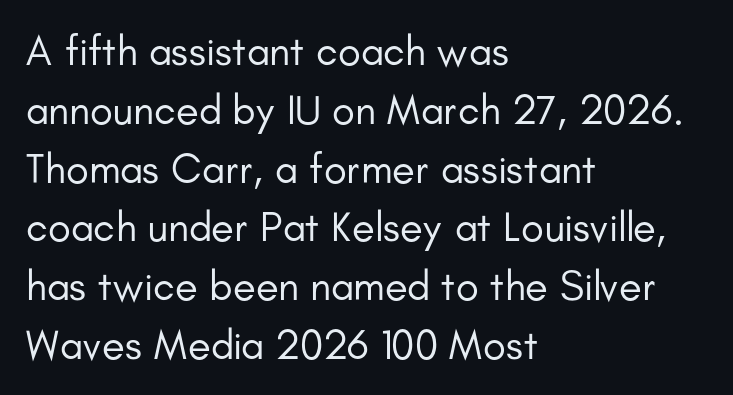
Q: Is the text bold? A: No.
Q: Is the text italic (slanted)? A: No, it is upright.
Q: Is the typeface a serif or a sans-serif typeface? A: Sans-serif.
Q: Is the text underlined? A: No.
Q: How is the paragraph aligned? A: Left-aligned.
Q: Is the spacing between letters normal or unusually wide? A: Normal.
Q: Is the spacing between lines tight, normal or loose? A: Normal.
Q: Width (condensed, normal, or wide)? A: Normal.
Q: Stroke contrast? A: Low.
Q: x-height? A: Small.
Q: Monospaced? A: No.
